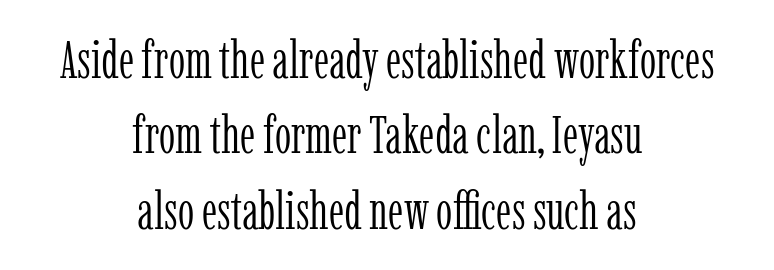
The image shows 52 px light, condensed serif type, upright; set centered, normal line spacing (1.45x), normal letter spacing, not underlined; low stroke contrast and a medium x-height.
